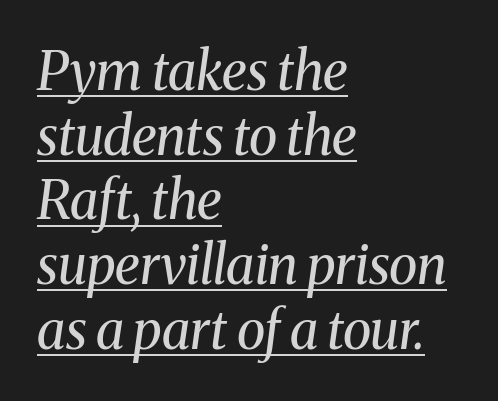
The image shows 53 px regular-weight serif type, italic (leaning right); set left-aligned, line spacing 1.22x, normal letter spacing, underlined; medium stroke contrast and a medium x-height.
